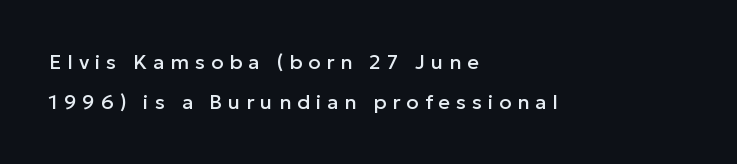
Q: Is the text italic (slanted)? A: No, it is upright.
Q: Is the text underlined? A: No.
Q: How is the paragraph aligned? A: Left-aligned.
Q: Is the spacing between letters normal or unusually wide? A: Unusually wide.
Q: Is the spacing between lines tight, normal or loose? A: Loose.
